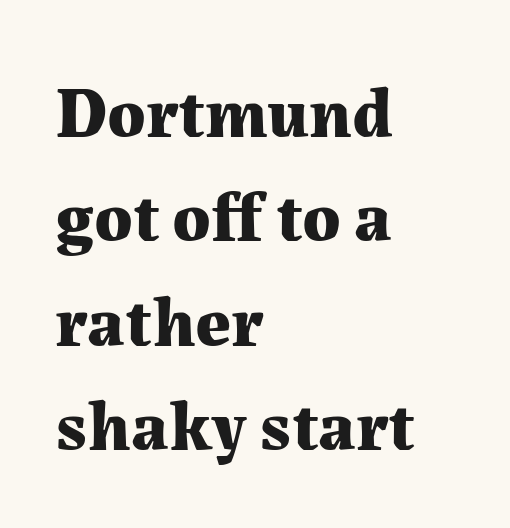
{"serif": "yes", "italic": "no", "bold": "yes", "weight": "bold", "width": "normal", "stroke_contrast": "medium", "x_height": "medium", "monospaced": "no", "underline": "no", "align": "left", "line_spacing": "normal", "line_spacing_ratio": 1.47, "letter_spacing": "normal", "letter_spacing_em": 0.0, "glyph_px": 71}
